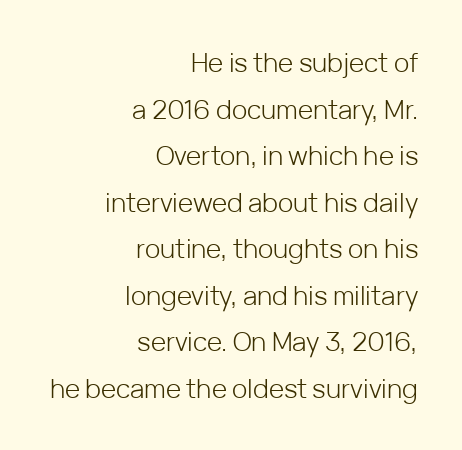
The image shows 26 px text type, upright; set right-aligned, line spacing 1.79x, normal letter spacing, not underlined.
